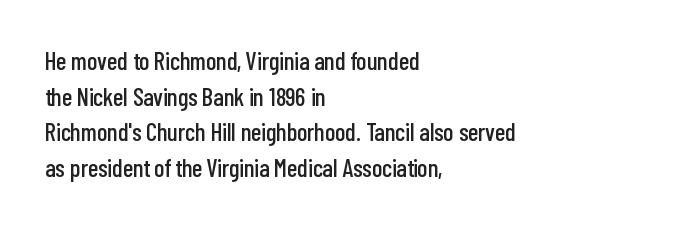
{"italic": "no", "underline": "no", "align": "left", "line_spacing": "normal", "line_spacing_ratio": 1.43, "letter_spacing": "normal", "letter_spacing_em": 0.0, "glyph_px": 25}
